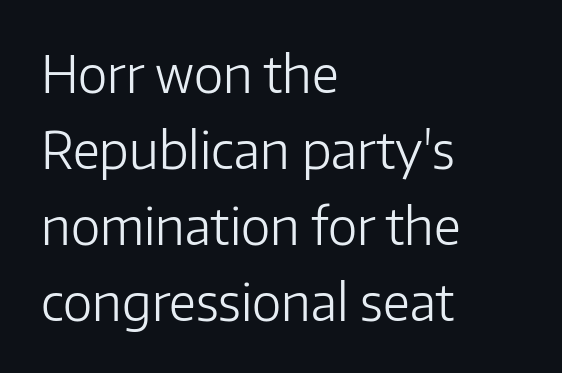
Character widths vary here, with narrow letters taking less room than wide ones. The type is set solid horizontally, with unmodified tracking. Tall strokes in this sample are plumb rather than angled. Each row of text sits above clean, open space. Examine the stroke ends and you'll find no serifs. Typeset ragged right — the left edge is the straight one.
